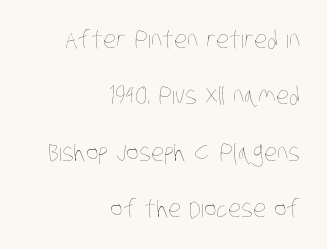
{"bold": "no", "underline": "no", "align": "right", "line_spacing": "loose", "line_spacing_ratio": 2.35, "letter_spacing": "normal", "letter_spacing_em": 0.0, "glyph_px": 24}
